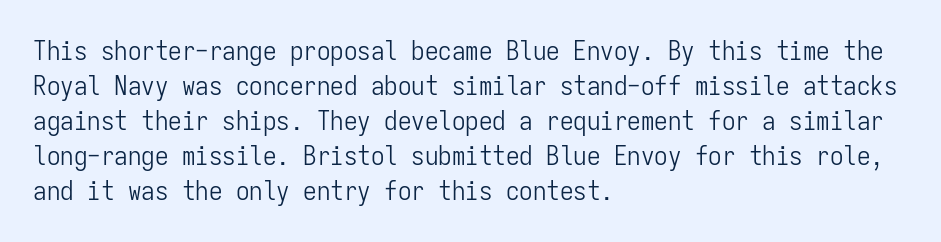
{"italic": "no", "bold": "no", "underline": "no", "align": "left", "line_spacing": "normal", "line_spacing_ratio": 1.3, "letter_spacing": "normal", "letter_spacing_em": 0.0, "glyph_px": 27}
